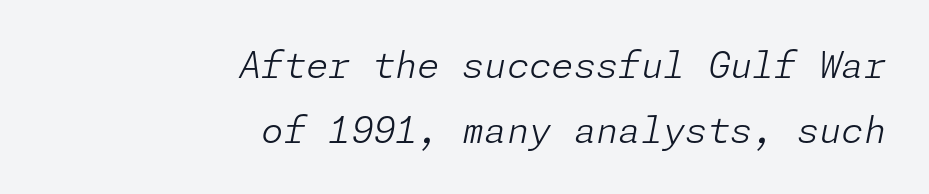
The image shows 36 px light type, italic (leaning right); set right-aligned, line spacing 1.8x, normal letter spacing, not underlined; low stroke contrast and a medium x-height.
